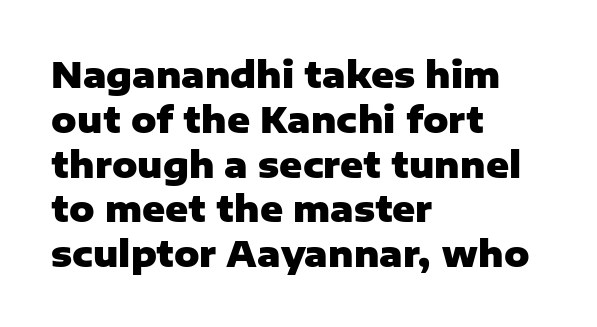
Q: Is the text bold? A: Yes.
Q: Is the text italic (slanted)? A: No, it is upright.
Q: Is the typeface a serif or a sans-serif typeface? A: Sans-serif.
Q: Is the text underlined? A: No.
Q: How is the paragraph aligned? A: Left-aligned.
Q: Is the spacing between letters normal or unusually wide? A: Normal.
Q: Is the spacing between lines tight, normal or loose? A: Normal.
Q: Width (condensed, normal, or wide)? A: Normal.
Q: Stroke contrast? A: Low.
Q: x-height? A: Medium.
Q: Monospaced? A: No.
